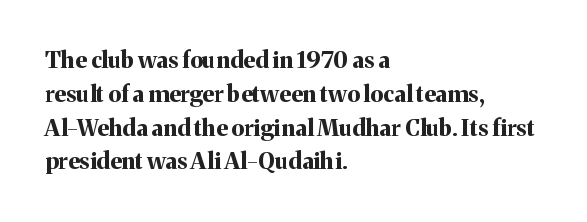
{"italic": "no", "bold": "yes", "underline": "no", "align": "left", "line_spacing": "normal", "line_spacing_ratio": 1.47, "letter_spacing": "normal", "letter_spacing_em": 0.0, "glyph_px": 23}
